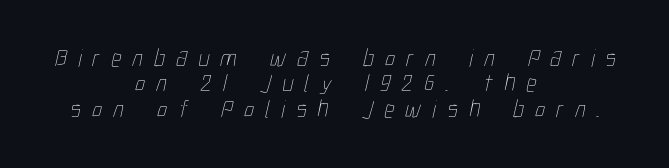
The image shows 25 px text type; set centered, tight line spacing (1.02x), unusually wide letter spacing (+0.45 em), not underlined.
